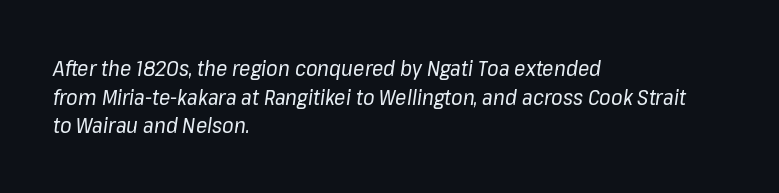
{"italic": "yes", "lean": "right", "slant_degrees": 8, "bold": "no", "underline": "no", "align": "left", "line_spacing": "normal", "line_spacing_ratio": 1.36, "letter_spacing": "normal", "letter_spacing_em": 0.0, "glyph_px": 21}
